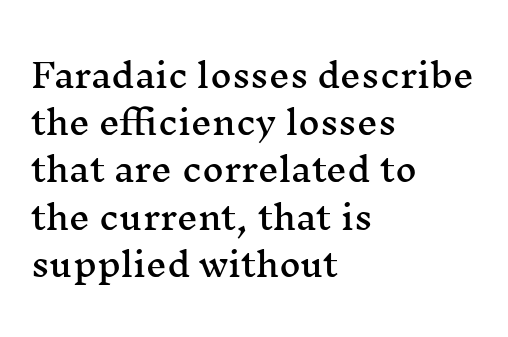
The image shows 33 px wide serif type, upright; set left-aligned, normal line spacing (1.43x), normal letter spacing, not underlined; medium stroke contrast and a medium x-height.
